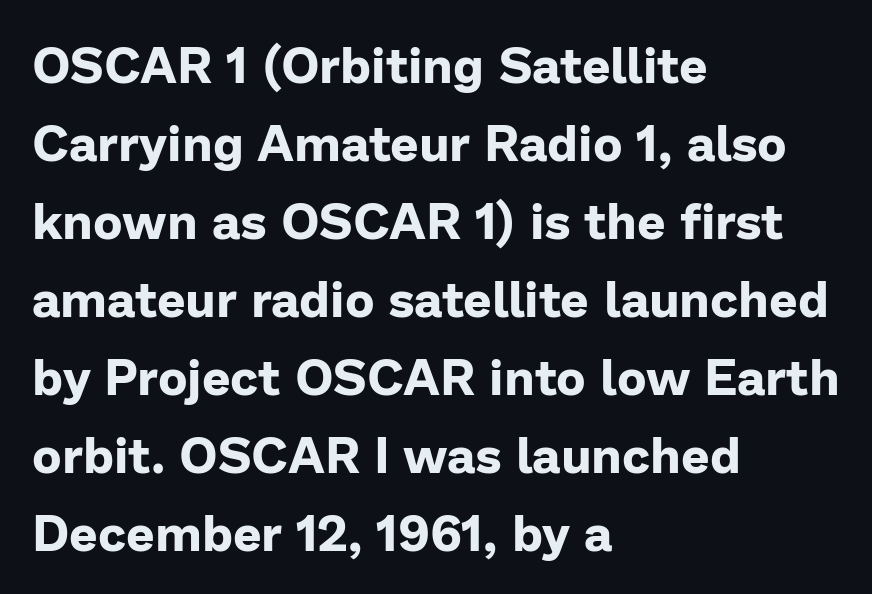
Beneath every word, the page is bare. Typographic density is high because the face is bold. The letters sit at their default tracking, neither squeezed nor spread. Regarding serifs, this sample does without them. This is the regular roman posture of the typeface.
